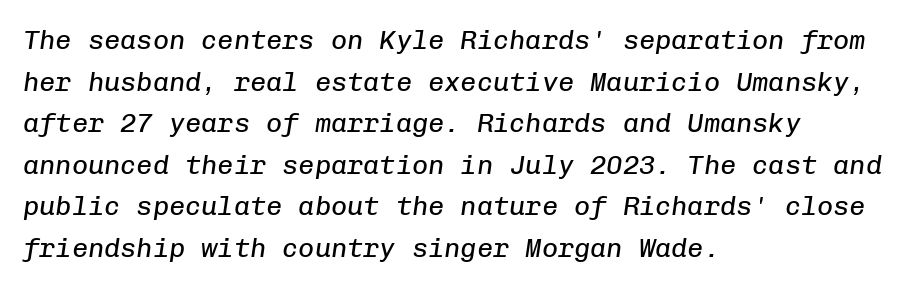
{"italic": "yes", "lean": "right", "slant_degrees": 8, "bold": "no", "underline": "no", "align": "left", "line_spacing": "normal", "line_spacing_ratio": 1.54, "letter_spacing": "normal", "letter_spacing_em": 0.0, "glyph_px": 27}
